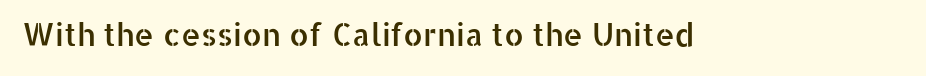
Q: Is the text italic (slanted)? A: No, it is upright.
Q: Is the typeface a serif or a sans-serif typeface? A: Sans-serif.
Q: Is the text underlined? A: No.
Q: Is the spacing between letters normal or unusually wide? A: Normal.
Q: Width (condensed, normal, or wide)? A: Normal.
Q: Stroke contrast? A: Low.
Q: x-height? A: Medium.
Q: Monospaced? A: No.
